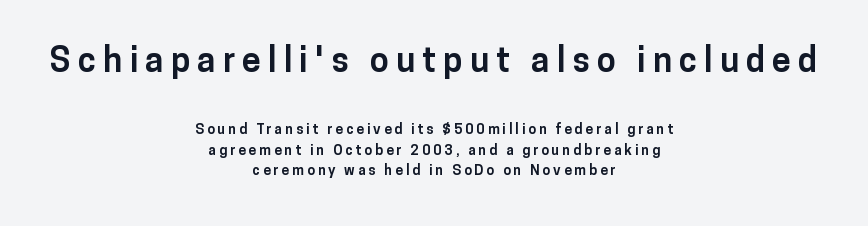
The image shows 34 px bold sans-serif type, upright; set centered, normal line spacing (1.47x), unusually wide letter spacing (+0.21 em), not underlined; the first (top) block is 2.43x larger; low stroke contrast and a medium x-height.
